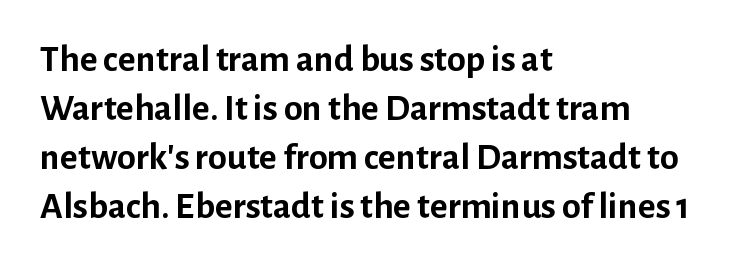
The image shows 38 px semibold sans-serif type, upright; set left-aligned, normal line spacing (1.29x), normal letter spacing, not underlined; low stroke contrast and a medium x-height.
